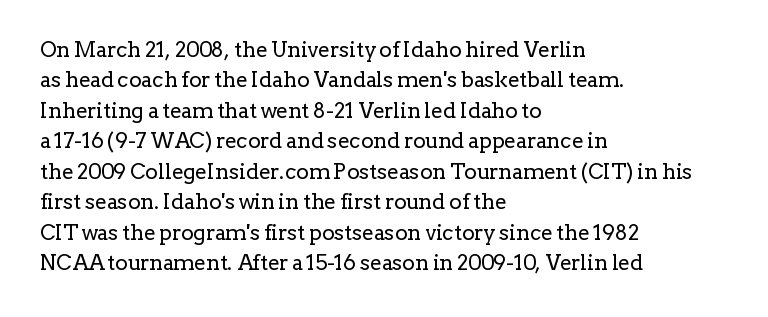
{"italic": "no", "bold": "no", "underline": "no", "align": "left", "line_spacing": "normal", "line_spacing_ratio": 1.45, "letter_spacing": "normal", "letter_spacing_em": 0.0, "glyph_px": 21}
